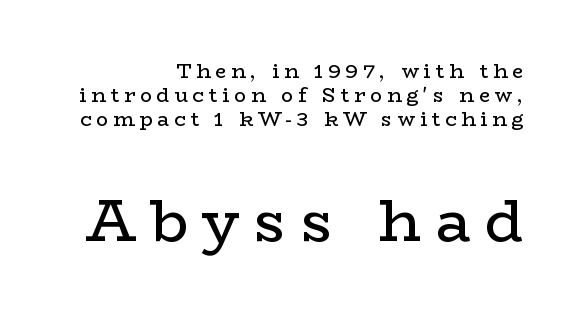
{"serif": "yes", "italic": "no", "bold": "no", "weight": "regular", "width": "wide", "stroke_contrast": "low", "x_height": "medium", "monospaced": "no", "underline": "no", "align": "right", "line_spacing_ratio": 1.19, "letter_spacing": "wide", "letter_spacing_em": 0.24, "larger_block": "second", "size_ratio": 2.95, "glyph_px": 59}
